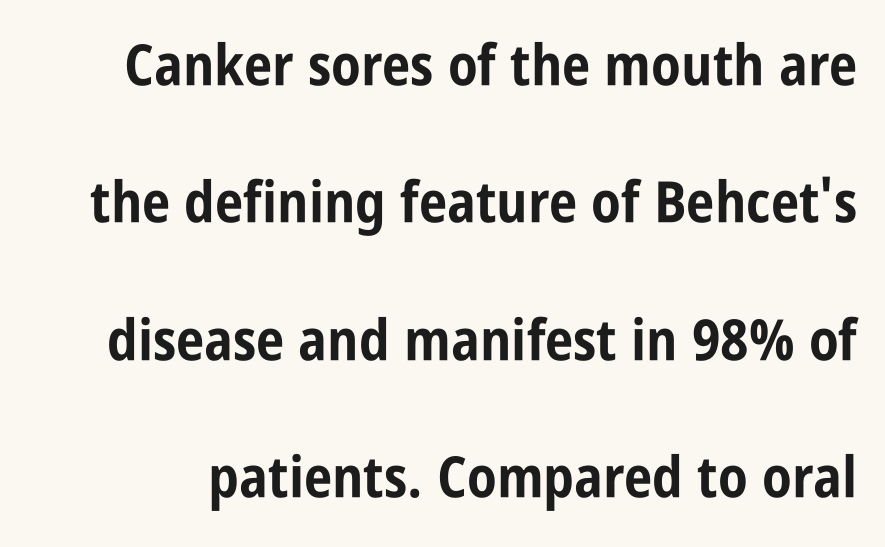
Words float on clear page, feet unadorned. Baseline-to-baseline distance is far greater than the letter height. The line texture is even and compact thanks to regular tracking. The letters carry no serifs — their stems end cleanly without finishing strokes.
